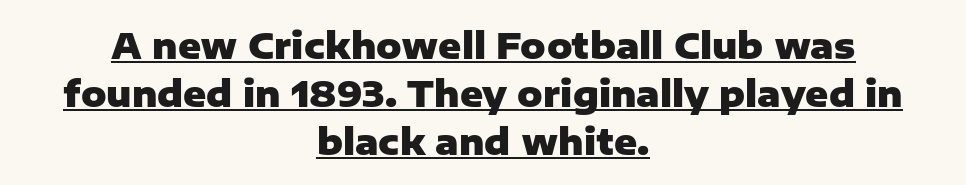
Which margin do the lines hug? Neither — every line sits in the middle. How would I describe the line gaps? Plain and ordinary. This sample carries an underscore along the baseline area. Do the characters align in a grid? No, the font is proportional. Is the letter spacing exaggerated? No — it looks like the ordinary default.
